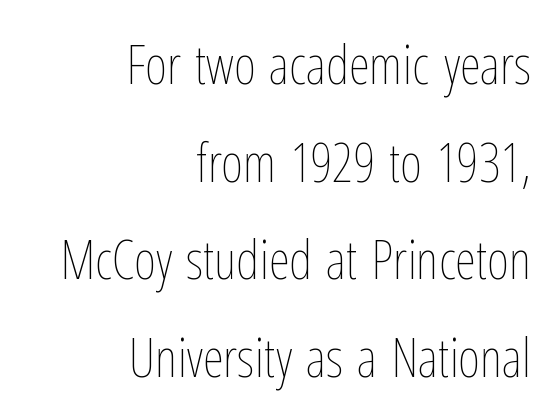
Each word holds together tightly as a unit, with standard inter-letter gaps. The words here are not underlined. The typeface has the unassuming heft of standard copy or less. The text block is weighted toward the right margin, trailing off unevenly leftward.
